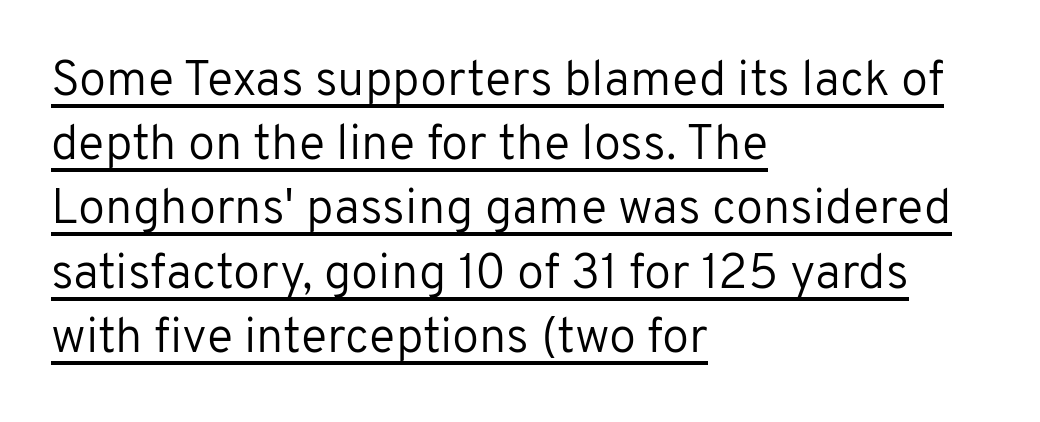
Q: Is the text bold? A: No.
Q: Is the text italic (slanted)? A: No, it is upright.
Q: Is the typeface a serif or a sans-serif typeface? A: Sans-serif.
Q: Is the text underlined? A: Yes.
Q: How is the paragraph aligned? A: Left-aligned.
Q: Is the spacing between letters normal or unusually wide? A: Normal.
Q: Is the spacing between lines tight, normal or loose? A: Normal.
Q: Width (condensed, normal, or wide)? A: Normal.
Q: Stroke contrast? A: Low.
Q: x-height? A: Medium.
Q: Monospaced? A: No.
